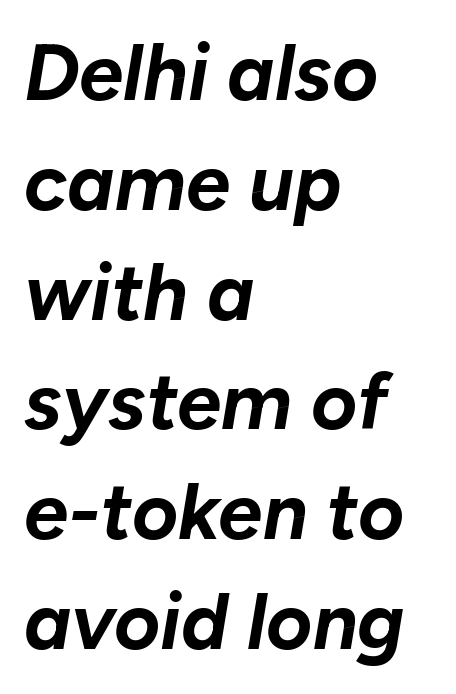
{"italic": "yes", "lean": "right", "slant_degrees": 10, "bold": "yes", "weight": "bold", "width": "normal", "stroke_contrast": "low", "x_height": "medium", "monospaced": "no", "underline": "no", "align": "left", "line_spacing": "normal", "line_spacing_ratio": 1.39, "letter_spacing": "normal", "letter_spacing_em": 0.0, "glyph_px": 79}
